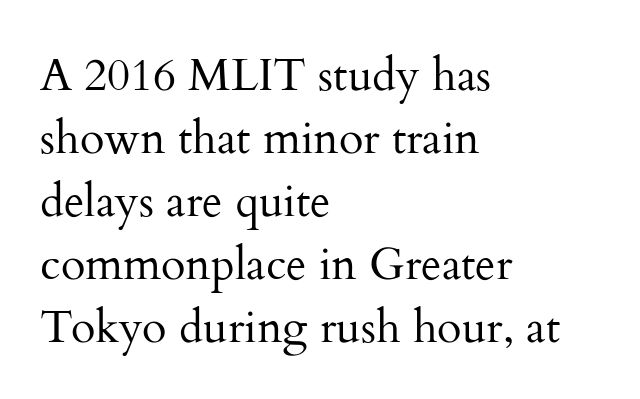
To sum up the face: it has serifs. Where is the straight margin? On the left. The string is rendered with underlining switched off. If you measured baseline to baseline, you'd find a middling distance.
